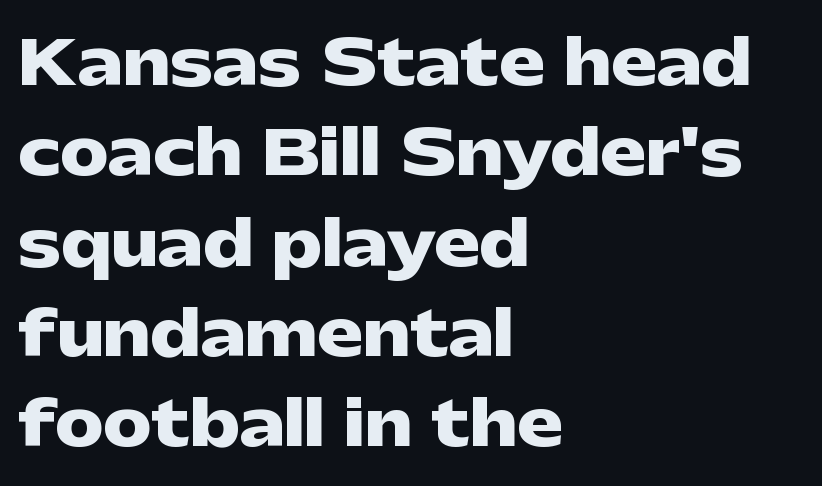
{"serif": "no", "italic": "no", "bold": "yes", "weight": "heavy", "width": "wide", "stroke_contrast": "low", "x_height": "medium", "monospaced": "no", "underline": "no", "align": "left", "line_spacing": "normal", "line_spacing_ratio": 1.48, "letter_spacing": "normal", "letter_spacing_em": 0.0, "glyph_px": 61}
